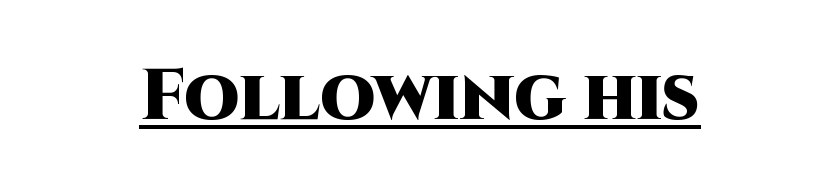
Q: Is the text bold? A: Yes.
Q: Is the text italic (slanted)? A: No, it is upright.
Q: Is the typeface a serif or a sans-serif typeface? A: Sans-serif.
Q: Is the text underlined? A: Yes.
Q: Is the spacing between letters normal or unusually wide? A: Normal.
Q: Width (condensed, normal, or wide)? A: Normal.
Q: Stroke contrast? A: High.
Q: x-height? A: Large.
Q: Monospaced? A: No.
